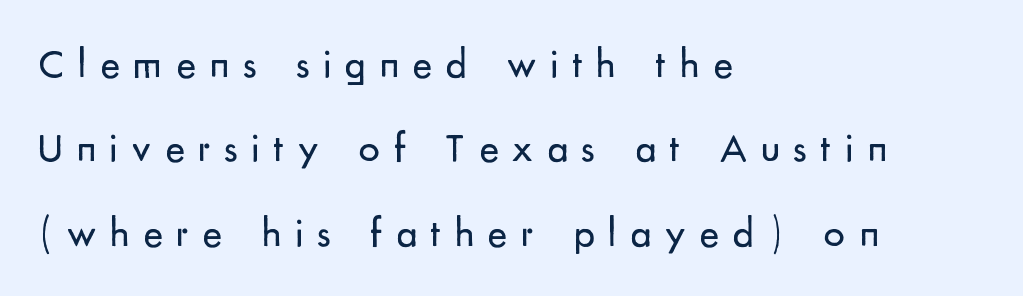
The image shows 42 px regular-weight sans-serif type, upright; set left-aligned, loose line spacing (2.01x), unusually wide letter spacing (+0.32 em), not underlined; low stroke contrast and a small x-height.
